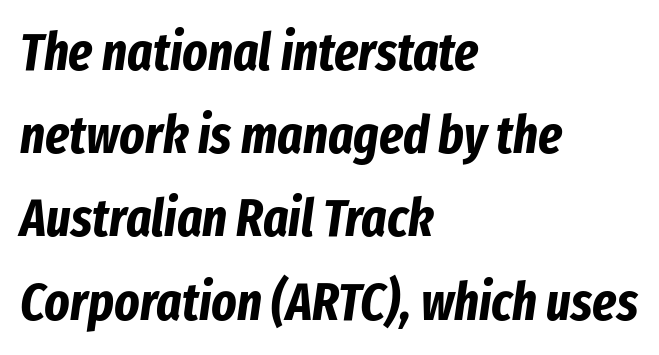
{"italic": "yes", "lean": "right", "slant_degrees": 8, "bold": "yes", "weight": "bold", "width": "condensed", "stroke_contrast": "low", "x_height": "medium", "monospaced": "no", "underline": "no", "align": "left", "line_spacing": "normal", "line_spacing_ratio": 1.57, "letter_spacing": "normal", "letter_spacing_em": 0.0, "glyph_px": 53}
